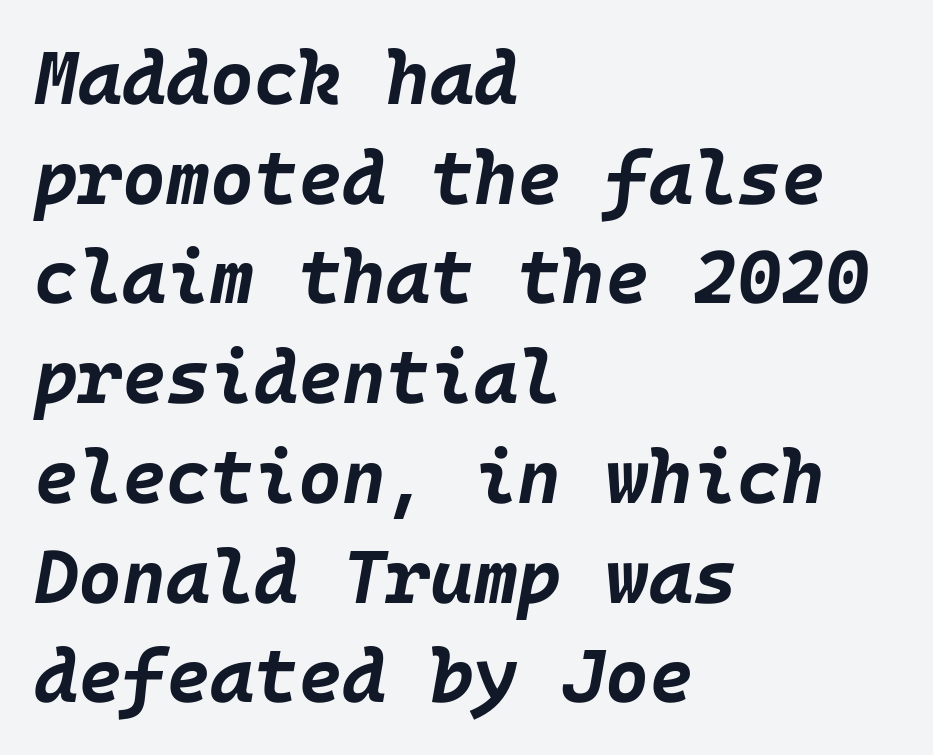
Q: Is the text bold? A: Yes.
Q: Is the text italic (slanted)? A: Yes, it leans right by about 10 degrees.
Q: Is the text underlined? A: No.
Q: How is the paragraph aligned? A: Left-aligned.
Q: Is the spacing between letters normal or unusually wide? A: Normal.
Q: Is the spacing between lines tight, normal or loose? A: Normal.
Q: Width (condensed, normal, or wide)? A: Normal.
Q: Stroke contrast? A: Low.
Q: x-height? A: Large.
